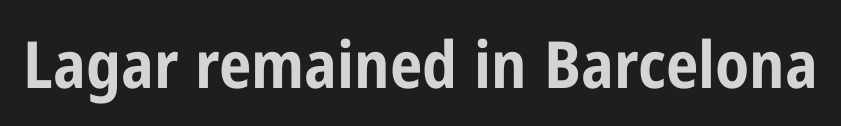
This sample uses a sans-serif face. Honestly, there is no underline to notice here at all. Proportional: the letters do not fall into vertical columns. How heavy is the stroke? Heavy — this is a bold. Vertical strokes here are truly vertical.
